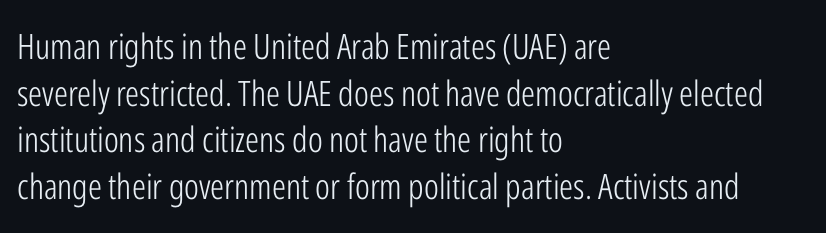
Q: Is the text bold? A: No.
Q: Is the text italic (slanted)? A: No, it is upright.
Q: Is the typeface a serif or a sans-serif typeface? A: Sans-serif.
Q: Is the text underlined? A: No.
Q: How is the paragraph aligned? A: Left-aligned.
Q: Is the spacing between letters normal or unusually wide? A: Normal.
Q: Is the spacing between lines tight, normal or loose? A: Normal.
Q: Width (condensed, normal, or wide)? A: Condensed.
Q: Stroke contrast? A: Low.
Q: x-height? A: Medium.
Q: Monospaced? A: No.
